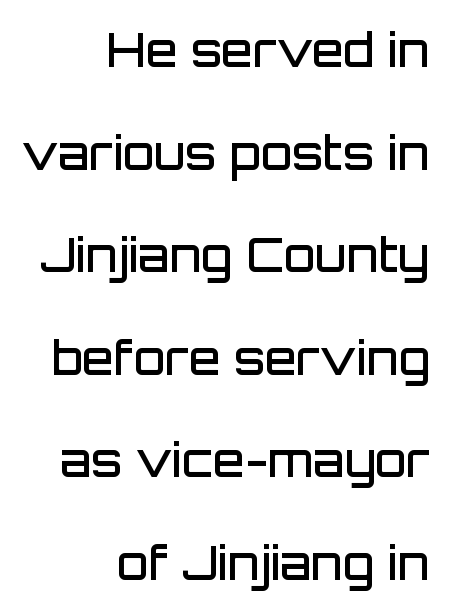
Q: Is the text bold? A: Semi-bold.
Q: Is the text italic (slanted)? A: No, it is upright.
Q: Is the typeface a serif or a sans-serif typeface? A: Sans-serif.
Q: Is the text underlined? A: No.
Q: How is the paragraph aligned? A: Right-aligned.
Q: Is the spacing between letters normal or unusually wide? A: Normal.
Q: Is the spacing between lines tight, normal or loose? A: Loose.
Q: Width (condensed, normal, or wide)? A: Normal.
Q: Stroke contrast? A: Low.
Q: x-height? A: Large.
Q: Monospaced? A: No.
